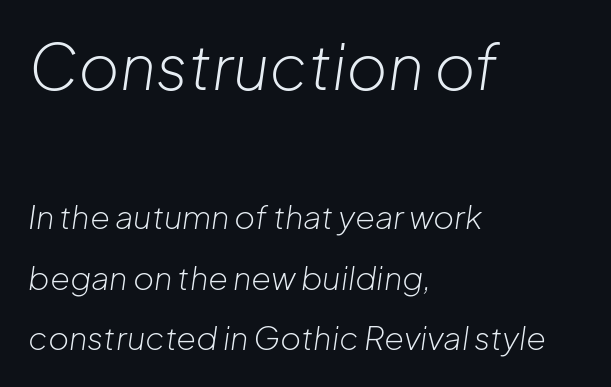
Q: Is the text bold? A: No.
Q: Is the text italic (slanted)? A: Yes, it leans right by about 8 degrees.
Q: Is the text underlined? A: No.
Q: How is the paragraph aligned? A: Left-aligned.
Q: Is the spacing between letters normal or unusually wide? A: Normal.
Q: Which block of text is set in a larger size, the first (top) or the second (bottom)? A: The first (top) one.
Q: Width (condensed, normal, or wide)? A: Normal.
Q: Stroke contrast? A: Low.
Q: x-height? A: Medium.
Q: Monospaced? A: No.
